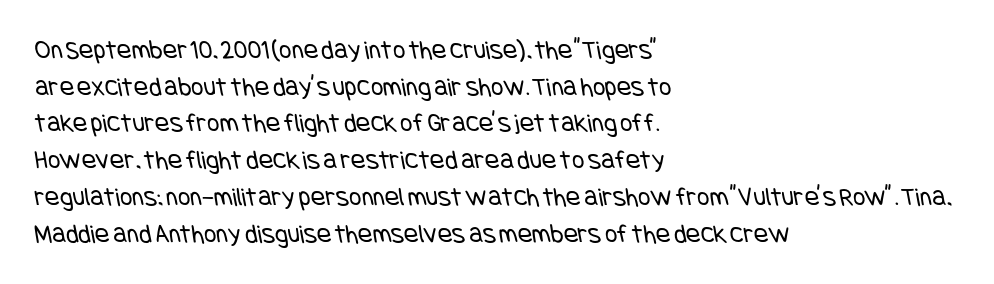
The image shows 27 px text type; set left-aligned, normal line spacing (1.36x), normal letter spacing, not underlined.
